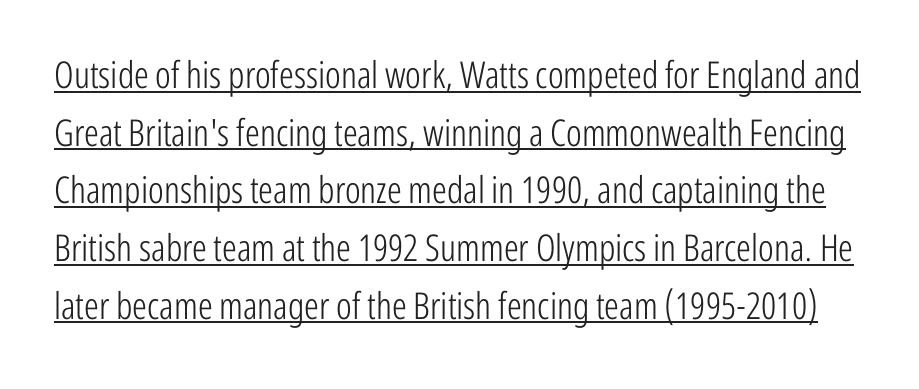
The font family rendered here belongs to the sans-serif group. The sample's only ornament is a line tracing under the words. The cut favours lightness, reaching ordinary text weight at its darkest. The space between consecutive lines is moderate.
